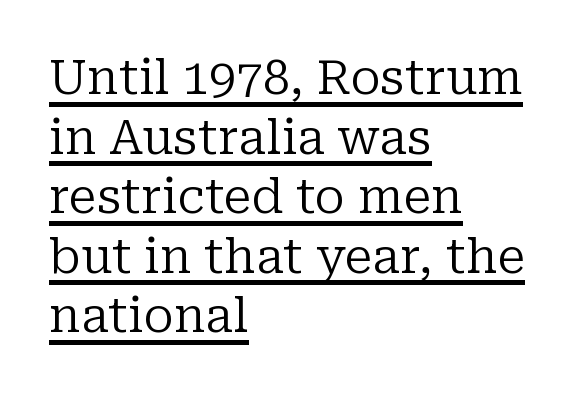
Compared with typical body copy, the letter spacing here is the same. Stroke thickness stays within the range of a standard reading face or lighter. Like a heading marked for emphasis, these lines bear an underscore. One-word summary of the alignment: left. This sample uses a serif face. This is roman type, the default non-slanted kind.
